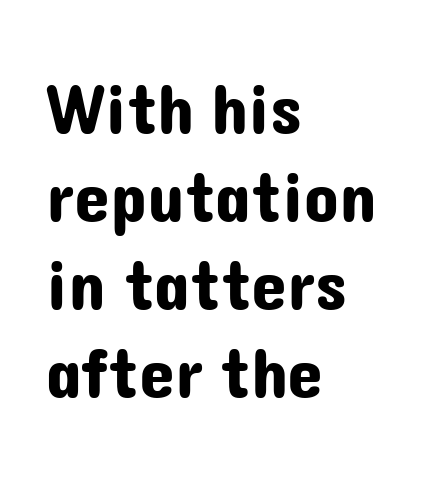
The image shows 72 px sans-serif type, upright; set left-aligned, line spacing 1.22x, normal letter spacing, not underlined; low stroke contrast and a medium x-height.
